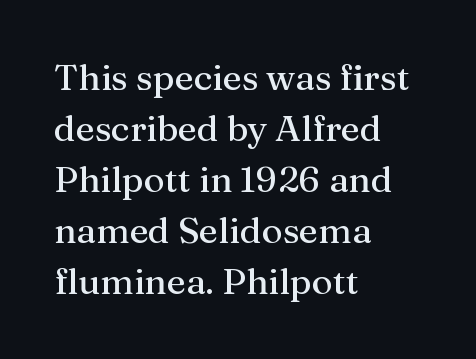
{"serif": "yes", "italic": "no", "width": "normal", "stroke_contrast": "medium", "x_height": "medium", "monospaced": "no", "underline": "no", "align": "left", "line_spacing": "normal", "line_spacing_ratio": 1.42, "letter_spacing": "normal", "letter_spacing_em": 0.0, "glyph_px": 36}
